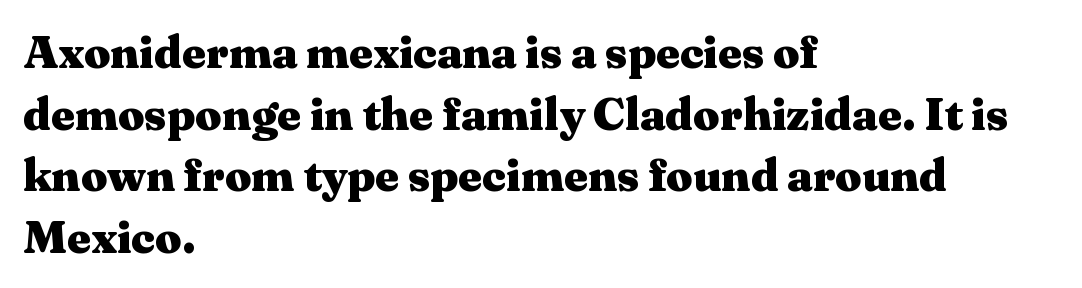
Q: Is the text bold? A: Yes.
Q: Is the text italic (slanted)? A: No, it is upright.
Q: Is the typeface a serif or a sans-serif typeface? A: Serif.
Q: Is the text underlined? A: No.
Q: How is the paragraph aligned? A: Left-aligned.
Q: Is the spacing between letters normal or unusually wide? A: Normal.
Q: Is the spacing between lines tight, normal or loose? A: Normal.
Q: Width (condensed, normal, or wide)? A: Wide.
Q: Stroke contrast? A: Medium.
Q: x-height? A: Medium.
Q: Monospaced? A: No.
